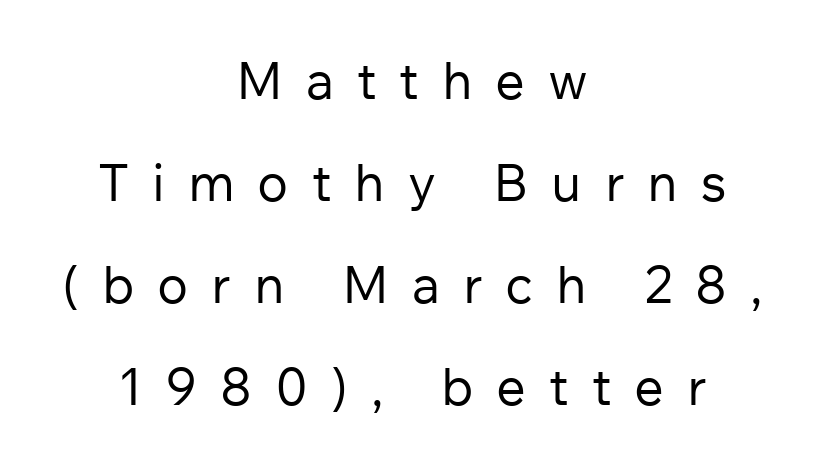
This sample has the flowing, uneven cadence of proportional lettering. You could only call the tracking loose — the letters float apart. Is this a heavy cut? Hardly; it is regular or lighter. Clear beneath every line of the passage.
